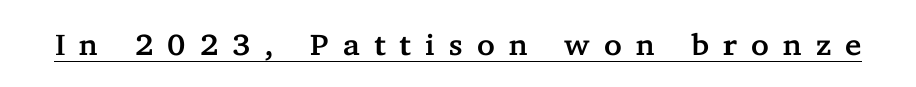
Old-style or modern, the face here clearly has serifs. Spacing verdict: proportional, widths tailored to each character. Quick note: underline on. Is the letter spacing exaggerated? Yes — the characters are pushed far apart. Ascenders rise straight up at ninety degrees.
